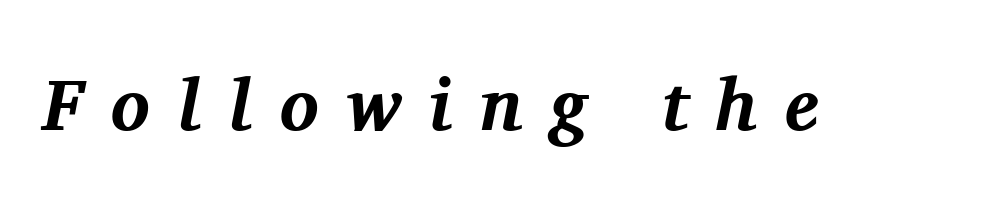
The image shows 73 px bold serif type, italic (leaning right); set unusually wide letter spacing (+0.38 em), not underlined; medium stroke contrast and a medium x-height.
